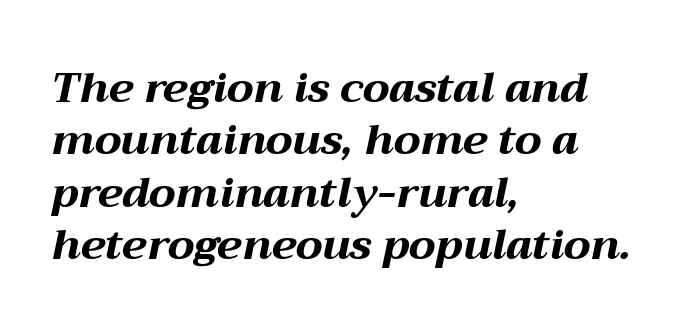
{"italic": "yes", "lean": "right", "slant_degrees": 12, "bold": "yes", "weight": "bold", "width": "wide", "stroke_contrast": "medium", "x_height": "medium", "monospaced": "no", "underline": "no", "align": "left", "line_spacing": "normal", "line_spacing_ratio": 1.25, "letter_spacing": "normal", "letter_spacing_em": 0.0, "glyph_px": 42}
